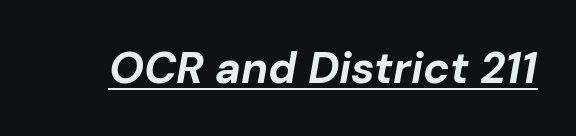
{"italic": "yes", "lean": "right", "slant_degrees": 10, "bold": "yes", "weight": "bold", "width": "normal", "stroke_contrast": "low", "x_height": "medium", "monospaced": "no", "underline": "yes", "letter_spacing": "normal", "letter_spacing_em": 0.0, "glyph_px": 44}
